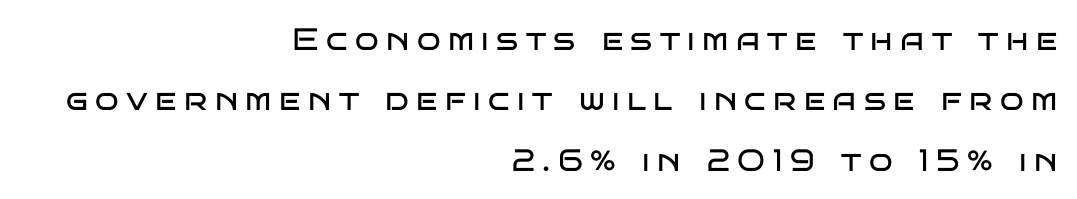
{"serif": "no", "italic": "no", "bold": "no", "weight": "regular", "width": "wide", "stroke_contrast": "low", "x_height": "large", "monospaced": "no", "underline": "no", "align": "right", "line_spacing": "loose", "line_spacing_ratio": 1.95, "letter_spacing": "wide", "letter_spacing_em": 0.24, "glyph_px": 31}
